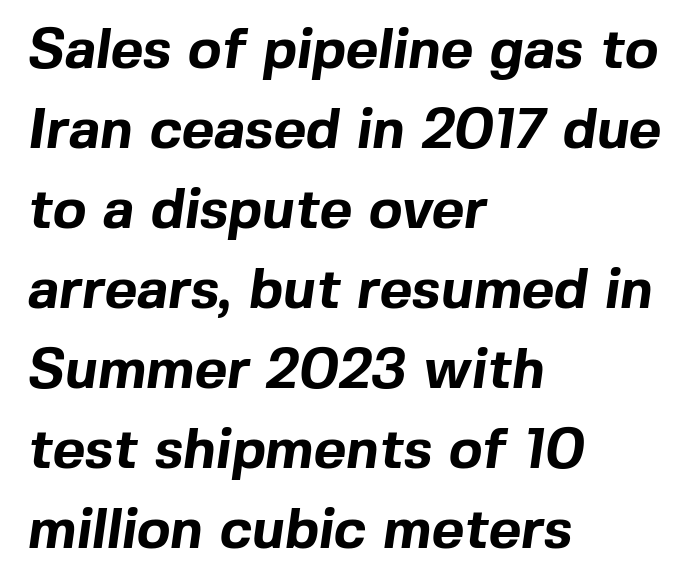
{"serif": "no", "bold": "yes", "weight": "bold", "width": "normal", "x_height": "medium", "monospaced": "no", "underline": "no", "align": "left", "line_spacing": "normal", "line_spacing_ratio": 1.43, "letter_spacing": "normal", "letter_spacing_em": 0.0, "glyph_px": 56}
